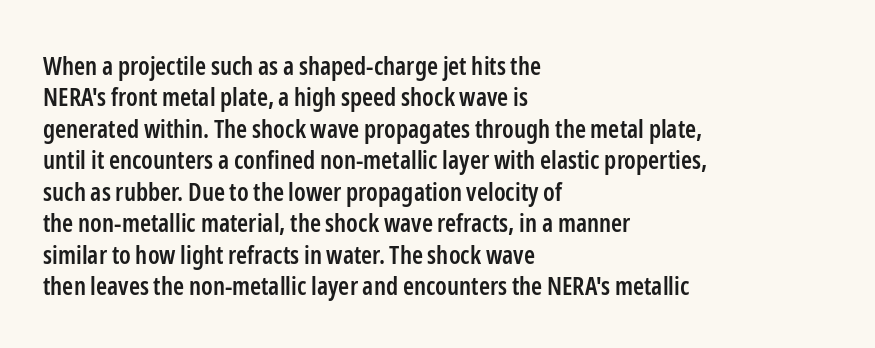
Has an underline been added? It has not. Nobody touched the tracking dial on this one. The rendering uses a semibold face; strokes are thickened but not to full bold. Style check: upright. Normally led — the rows are evenly, conventionally spaced.
